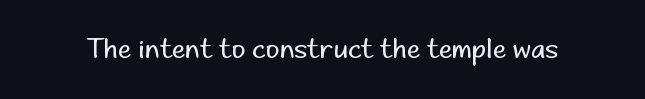
Has an underline been added? It has not. The type is set solid horizontally, with unmodified tracking. The characters are drawn with everyday or finer stroke widths. Every character sits straight up, as roman type does.
